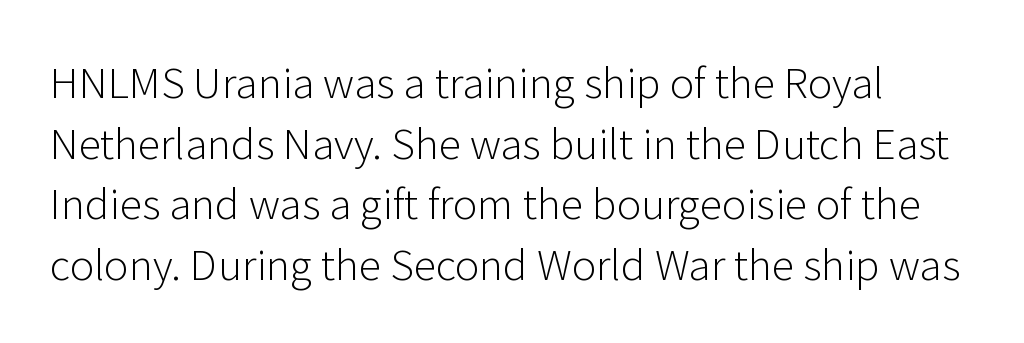
Honestly, the letter spacing is just normal — you wouldn't notice it. The type family on display is of the sans-serif kind. The rendering uses natural spacing where letterforms have individual widths. The weight would be labelled regular, book, light, or lighter still. Honestly, the row spacing looks completely unremarkable.
